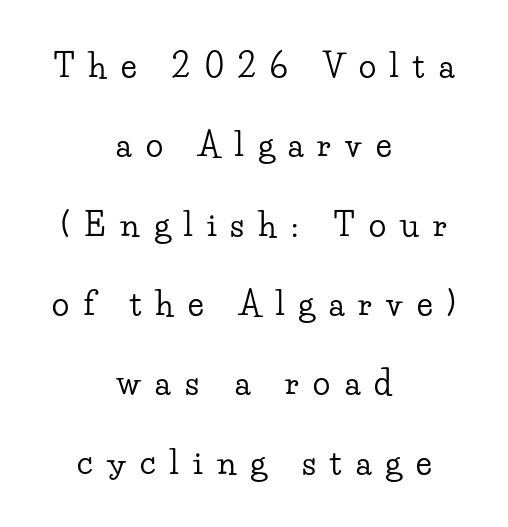
{"serif": "yes", "italic": "no", "width": "wide", "stroke_contrast": "low", "x_height": "small", "monospaced": "no", "underline": "no", "align": "center", "line_spacing": "loose", "line_spacing_ratio": 2.48, "letter_spacing": "wide", "letter_spacing_em": 0.45, "glyph_px": 32}
